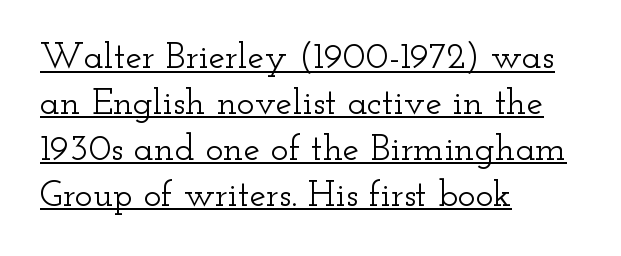
The image shows 37 px wide serif type, upright; set left-aligned, line spacing 1.24x, normal letter spacing, underlined; low stroke contrast and a small x-height.
